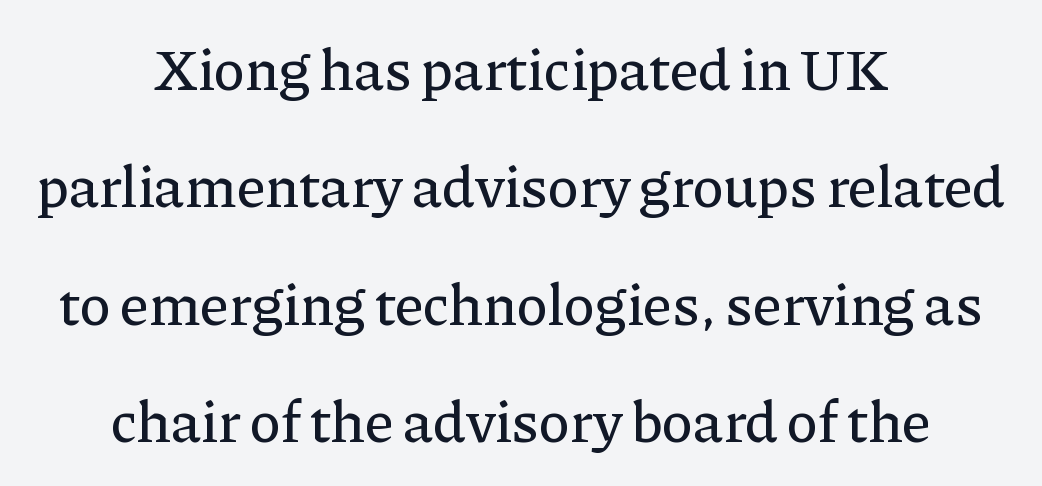
Q: Is the text italic (slanted)? A: No, it is upright.
Q: Is the typeface a serif or a sans-serif typeface? A: Serif.
Q: Is the text underlined? A: No.
Q: How is the paragraph aligned? A: Centered.
Q: Is the spacing between letters normal or unusually wide? A: Normal.
Q: Is the spacing between lines tight, normal or loose? A: Loose.
Q: Width (condensed, normal, or wide)? A: Normal.
Q: Stroke contrast? A: Low.
Q: x-height? A: Medium.
Q: Monospaced? A: No.
